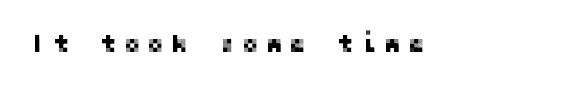
Q: Is the text italic (slanted)? A: No, it is upright.
Q: Is the text underlined? A: No.
Q: Is the spacing between letters normal or unusually wide? A: Unusually wide.
